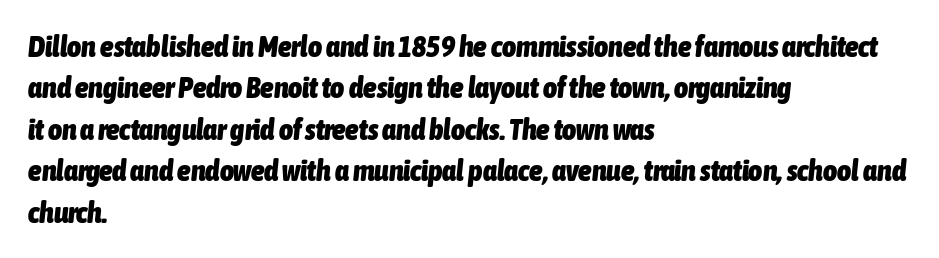
Q: Is the text bold? A: Yes.
Q: Is the text italic (slanted)? A: Yes, it leans right by about 6 degrees.
Q: Is the text underlined? A: No.
Q: How is the paragraph aligned? A: Left-aligned.
Q: Is the spacing between letters normal or unusually wide? A: Normal.
Q: Is the spacing between lines tight, normal or loose? A: Normal.
Q: Width (condensed, normal, or wide)? A: Condensed.
Q: Stroke contrast? A: Low.
Q: x-height? A: Medium.
Q: Monospaced? A: No.
